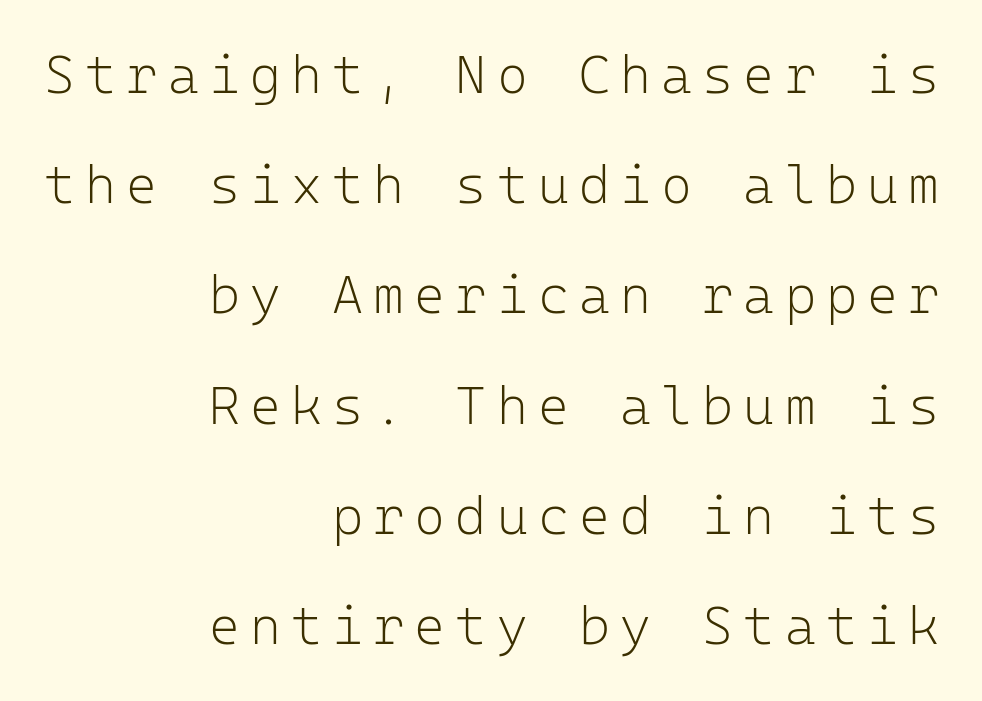
Any mark beneath the type? The region is blank. Alignment: flush right. Weight: regular or lighter. Posture: vertical. The passage shown is typed in a monospace face where columns stay perfectly aligned. A typesetter would call this leading open, well beyond the default.
